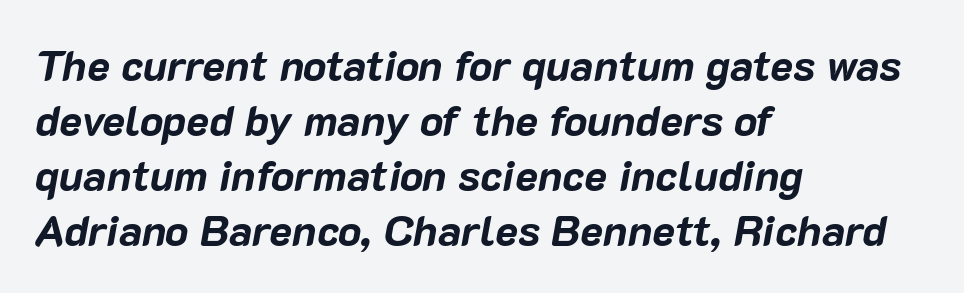
{"italic": "yes", "lean": "right", "slant_degrees": 10, "bold": "yes", "weight": "bold", "width": "normal", "stroke_contrast": "low", "x_height": "medium", "monospaced": "no", "underline": "no", "align": "left", "line_spacing": "normal", "line_spacing_ratio": 1.28, "letter_spacing": "normal", "letter_spacing_em": 0.0, "glyph_px": 43}
